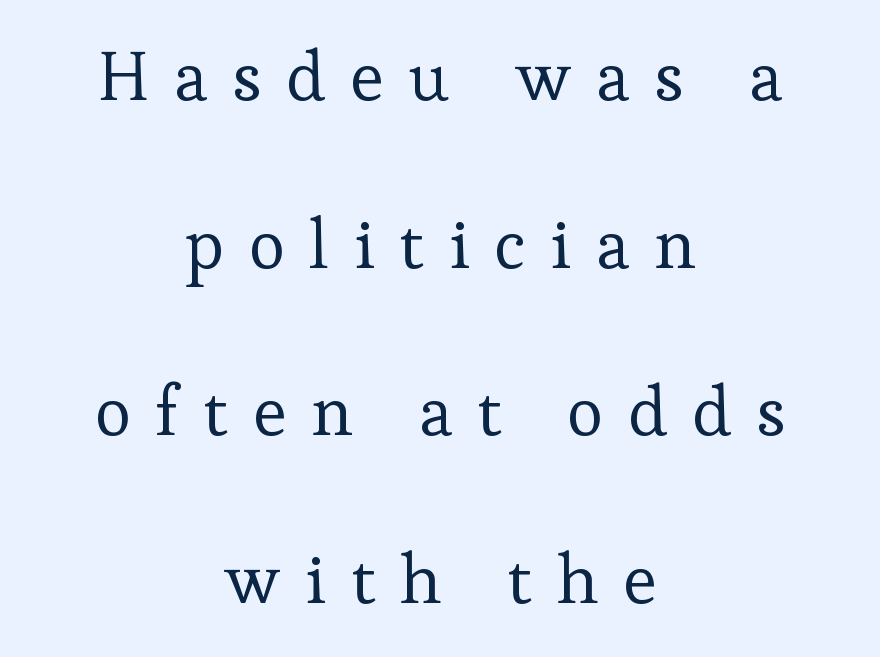
The image shows 69 px regular-weight serif type, upright; set centered, loose line spacing (2.43x), unusually wide letter spacing (+0.36 em), not underlined; low stroke contrast and a medium x-height.
